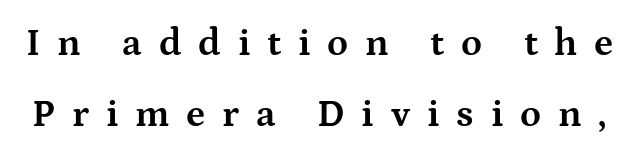
The image shows 38 px bold, wide serif type, upright; set line spacing 1.86x, unusually wide letter spacing (+0.44 em), not underlined; medium stroke contrast and a medium x-height.
